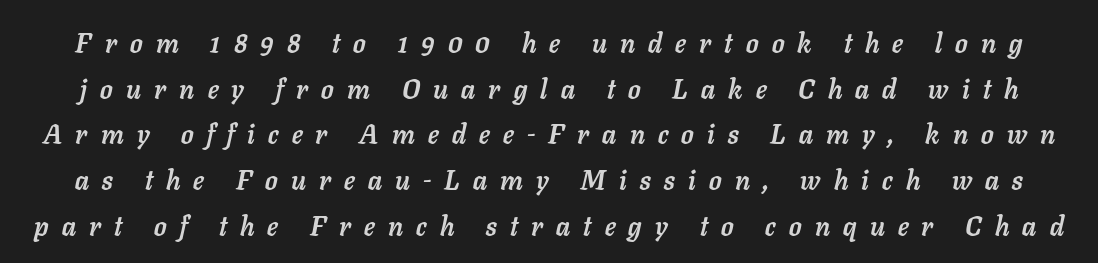
The image shows 27 px bold type, italic (leaning right); set normal line spacing (1.69x), unusually wide letter spacing (+0.49 em), not underlined.
